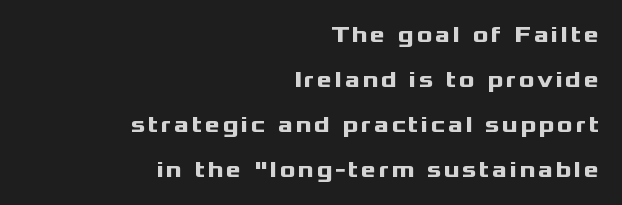
Every stem runs plumb, perpendicular to the baseline. Plain, unruled lines of type. This is heavy type, rendered in bold. You could fit nearly another row in the gap between these rows. Teacher's note: observe the even right margin — that is flush-right alignment.
